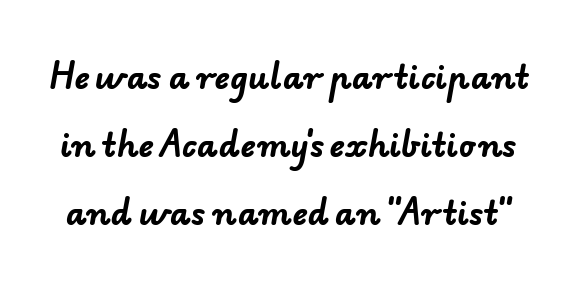
Honestly, the letter spacing is just normal — you wouldn't notice it. Caption: bold face, heavy strokes. Do the characters align in a grid? No, the font is proportional. The foot of each line stays bare and open.
